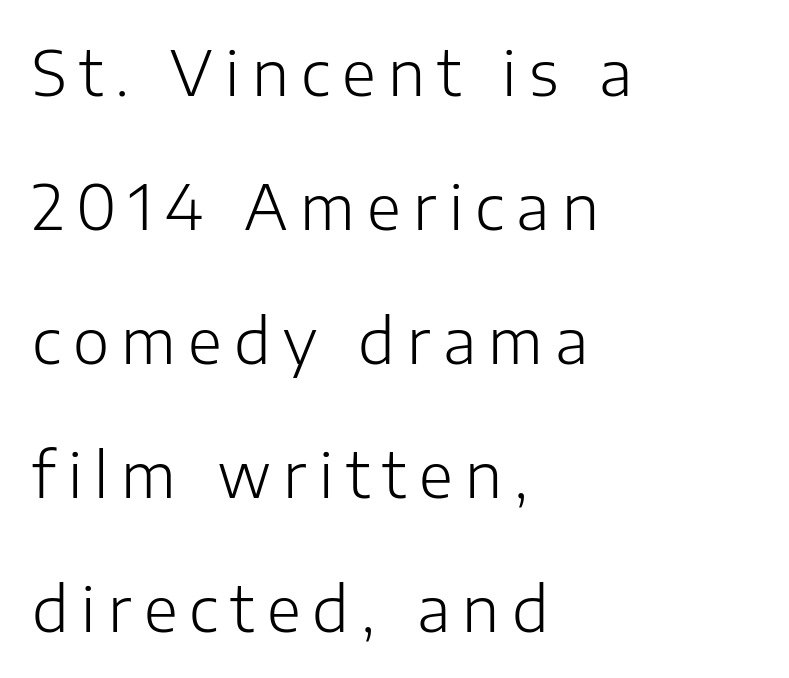
{"serif": "no", "italic": "no", "bold": "no", "weight": "light", "width": "normal", "stroke_contrast": "low", "x_height": "medium", "monospaced": "no", "underline": "no", "align": "left", "line_spacing": "loose", "line_spacing_ratio": 2.16, "letter_spacing": "wide", "letter_spacing_em": 0.2, "glyph_px": 62}
